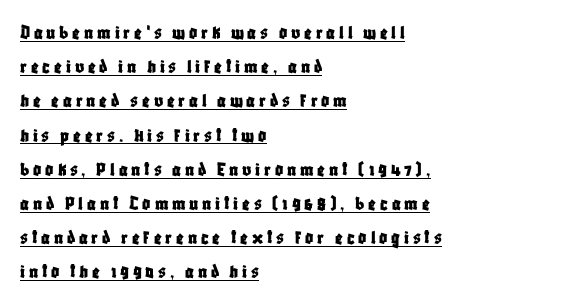
Q: Is the text italic (slanted)? A: No, it is upright.
Q: Is the text underlined? A: Yes.
Q: How is the paragraph aligned? A: Left-aligned.
